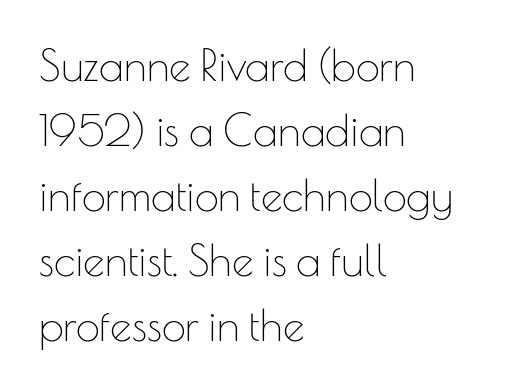
{"serif": "no", "italic": "no", "bold": "no", "weight": "thin", "width": "normal", "stroke_contrast": "low", "x_height": "small", "monospaced": "no", "underline": "no", "align": "left", "line_spacing": "normal", "line_spacing_ratio": 1.51, "letter_spacing": "normal", "letter_spacing_em": 0.0, "glyph_px": 43}
